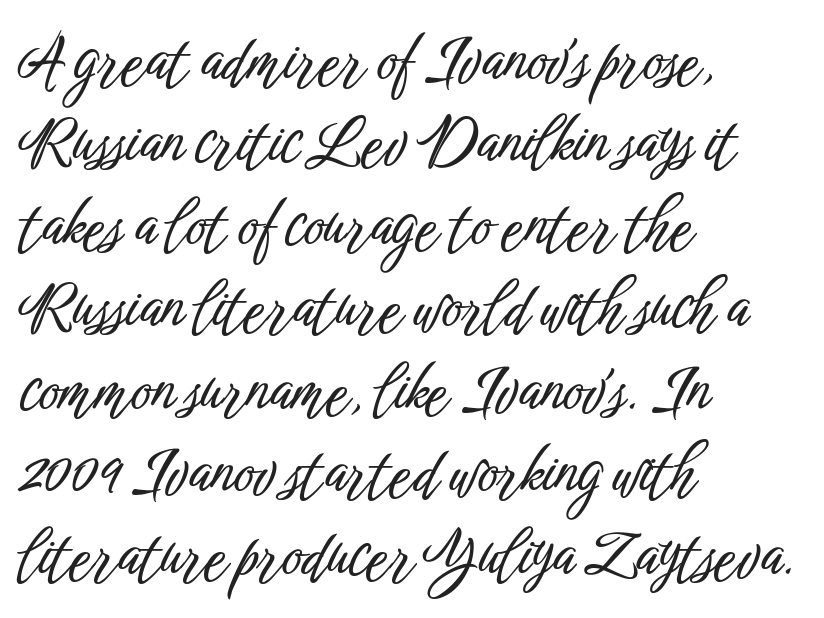
The image shows 62 px condensed sans-serif type; set left-aligned, normal line spacing (1.33x), normal letter spacing, not underlined; low stroke contrast and a medium x-height.
